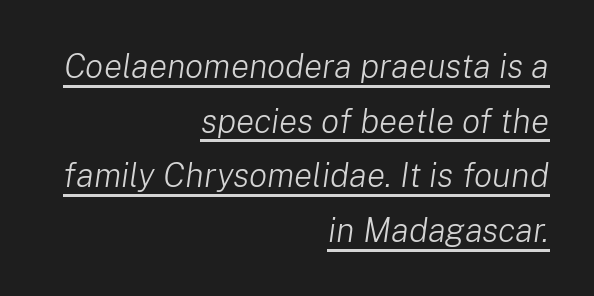
Q: Is the text bold? A: No.
Q: Is the text italic (slanted)? A: Yes, it leans right by about 8 degrees.
Q: Is the text underlined? A: Yes.
Q: How is the paragraph aligned? A: Right-aligned.
Q: Is the spacing between letters normal or unusually wide? A: Normal.
Q: Is the spacing between lines tight, normal or loose? A: Normal.
Q: Width (condensed, normal, or wide)? A: Normal.
Q: Stroke contrast? A: Low.
Q: x-height? A: Medium.
Q: Monospaced? A: No.
